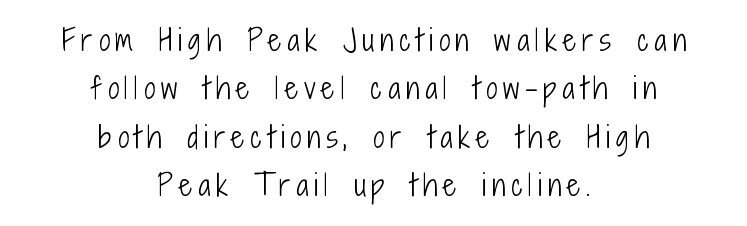
{"serif": "no", "italic": "no", "bold": "no", "weight": "light", "width": "condensed", "stroke_contrast": "low", "x_height": "medium", "monospaced": "no", "underline": "no", "align": "center", "line_spacing_ratio": 1.73, "letter_spacing": "wide", "letter_spacing_em": 0.22, "glyph_px": 28}
